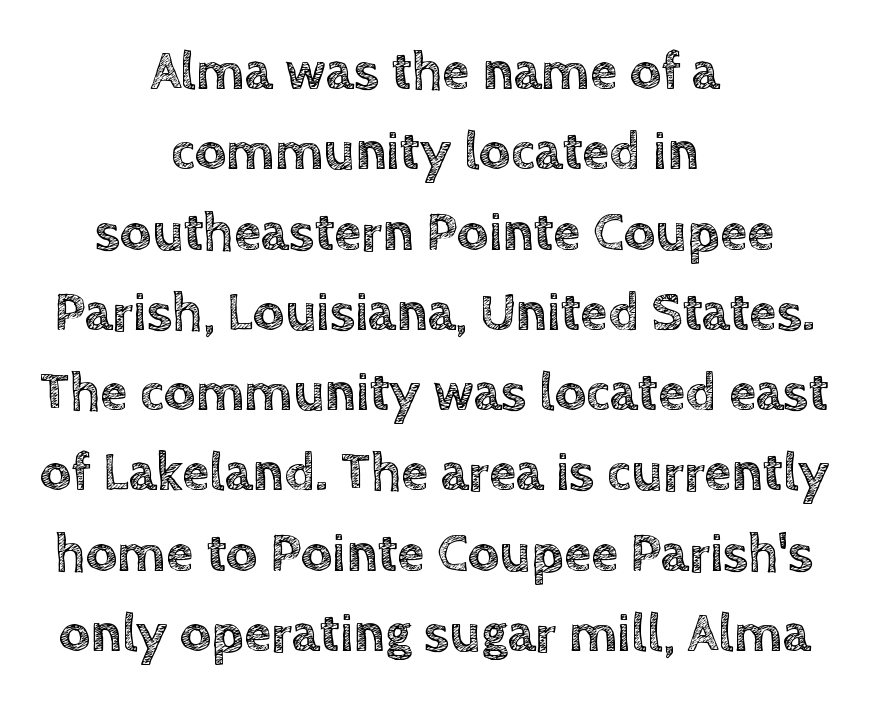
{"italic": "no", "width": "normal", "x_height": "large", "monospaced": "no", "underline": "no", "align": "center", "line_spacing": "normal", "line_spacing_ratio": 1.46, "letter_spacing": "normal", "letter_spacing_em": 0.0, "glyph_px": 55}
